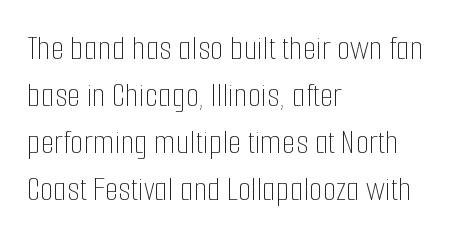
The lettering holds an erect, upright posture throughout. Short and long lines alike share a common starting point at left. Underline: absent. Each letter keeps its own natural width here, so spacing adapts to shape. This block has exactly the height ordinary leading produces. Students, note that the glyphs here touch the page at normal intervals.
